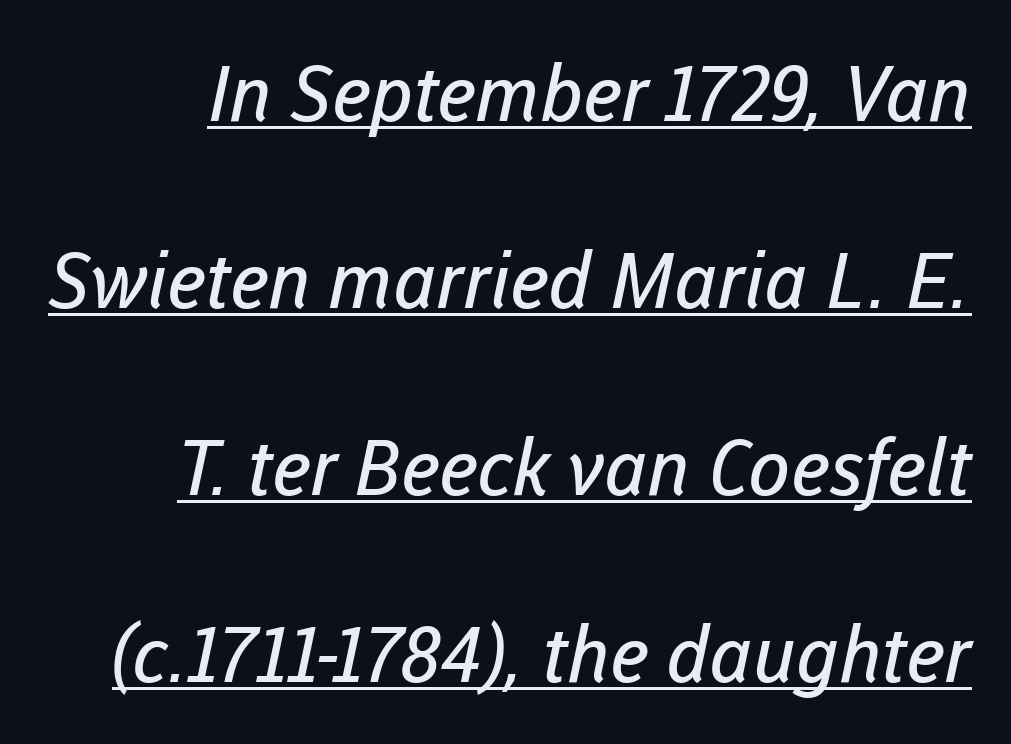
This reads as an unemphasized weight, regular at the heaviest. You can tell from the bare stems that sans-serif type was used. This sample has the flowing, uneven cadence of proportional lettering. The block of text is sparse from top to bottom, with ample space between rows. Decoration check: the copy is underlined. Compared with typical body copy, the letter spacing here is the same.
